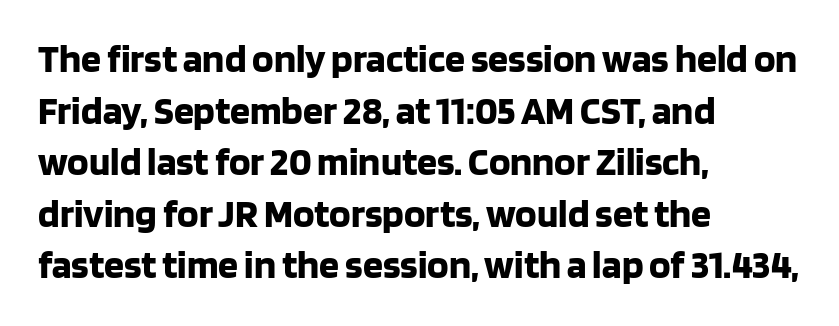
The image shows 40 px bold sans-serif type, upright; set left-aligned, normal line spacing (1.29x), normal letter spacing, not underlined; low stroke contrast and a large x-height.
